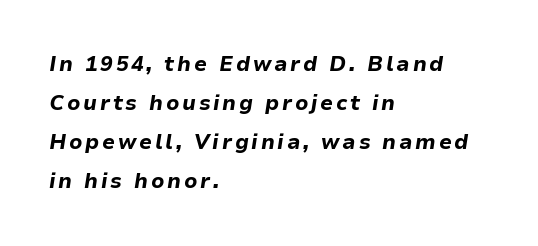
{"italic": "yes", "lean": "right", "slant_degrees": 9, "bold": "yes", "underline": "no", "align": "left", "line_spacing_ratio": 1.86, "glyph_px": 21}
